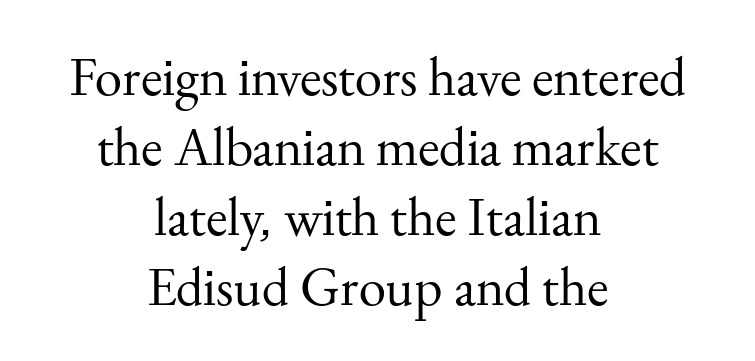
Spacing verdict: proportional, widths tailored to each character. This rendering features lettering with no underline. Students, observe: this is what conventionally led text looks like. Default kerning and tracking; the words read as compact shapes.
